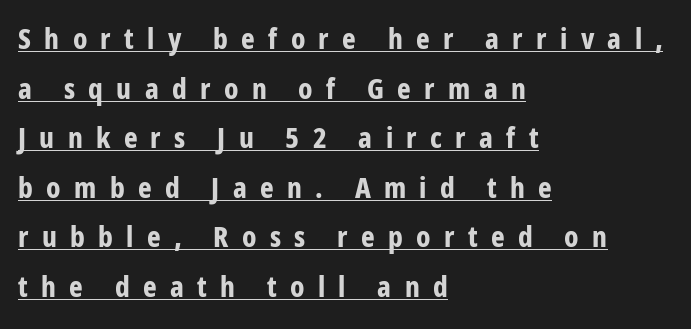
Q: Is the text bold? A: Yes.
Q: Is the text italic (slanted)? A: No, it is upright.
Q: Is the typeface a serif or a sans-serif typeface? A: Sans-serif.
Q: Is the text underlined? A: Yes.
Q: How is the paragraph aligned? A: Left-aligned.
Q: Is the spacing between letters normal or unusually wide? A: Unusually wide.
Q: Width (condensed, normal, or wide)? A: Condensed.
Q: Stroke contrast? A: Low.
Q: x-height? A: Medium.
Q: Monospaced? A: No.
